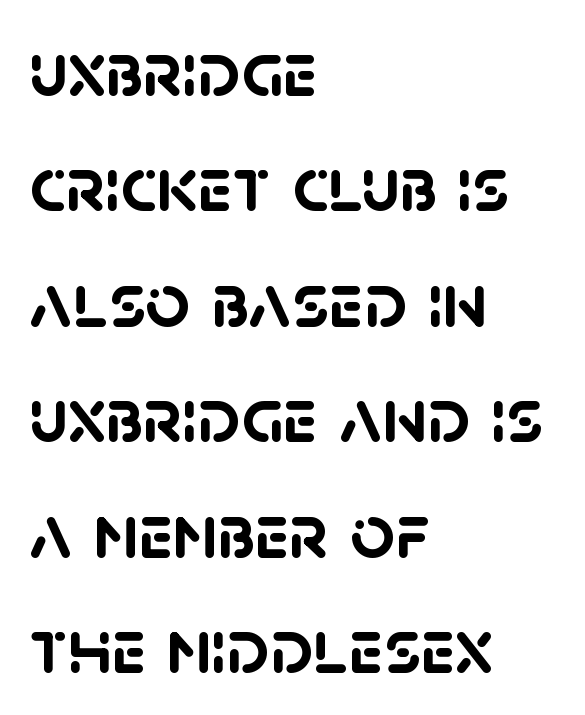
If you measured baseline to baseline, you'd find a middling distance. The specimen omits any rule beneath the text block's lines. Heft: maximum for text — a bold. Font category for this specimen: sans-serif. The setting favours the left margin, as ordinary paragraphs usually do. These lines are rendered in a variable-pitch font.
